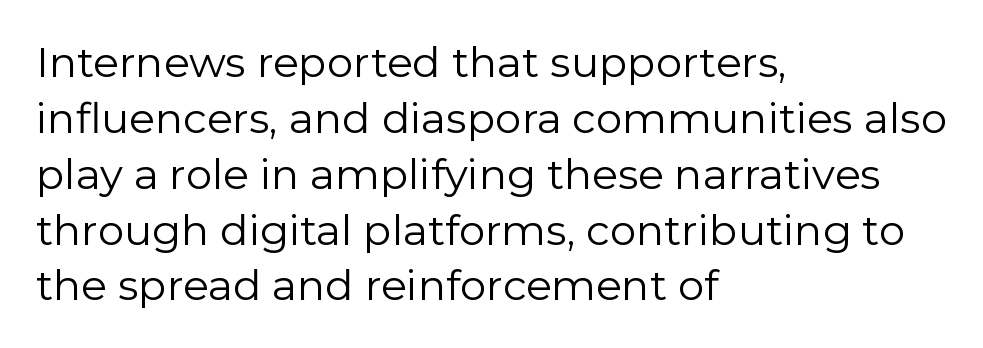
Regarding serifs, this sample does without them. You could not count columns in this text — the font is proportionally spaced. Ordinary non-slanted type is in use. The characters are drawn with everyday or finer stroke widths.
